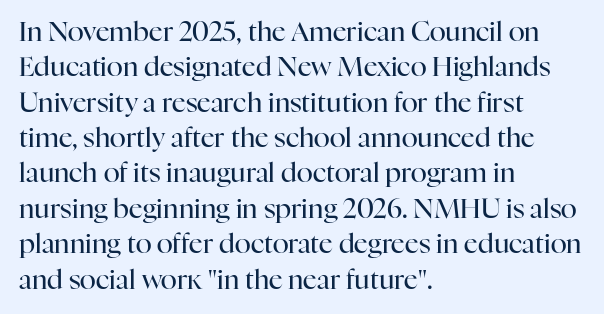
{"italic": "no", "bold": "no", "underline": "no", "align": "left", "line_spacing": "normal", "line_spacing_ratio": 1.31, "letter_spacing": "normal", "letter_spacing_em": 0.0, "glyph_px": 27}
